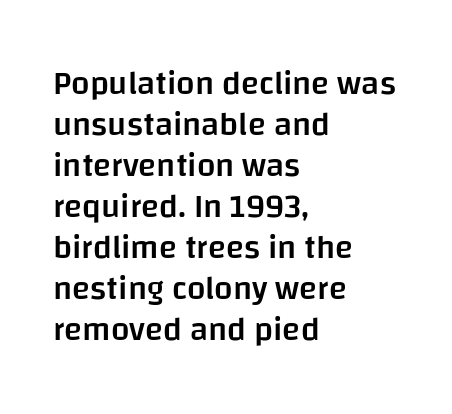
{"serif": "no", "italic": "no", "bold": "semi", "weight": "semibold", "width": "normal", "stroke_contrast": "low", "x_height": "large", "monospaced": "no", "underline": "no", "align": "left", "line_spacing_ratio": 1.24, "letter_spacing": "normal", "letter_spacing_em": 0.0, "glyph_px": 33}
